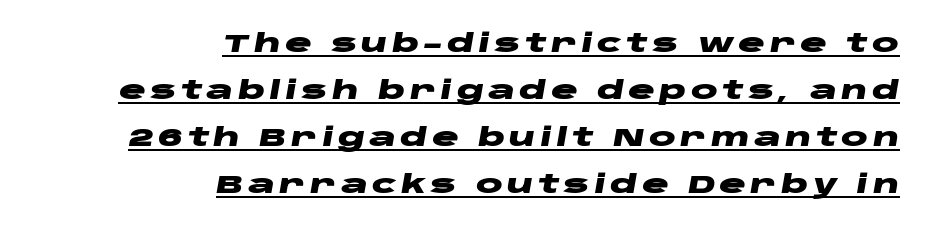
Q: Is the text bold? A: Yes.
Q: Is the text italic (slanted)? A: Yes, it leans right by about 10 degrees.
Q: Is the text underlined? A: Yes.
Q: How is the paragraph aligned? A: Right-aligned.
